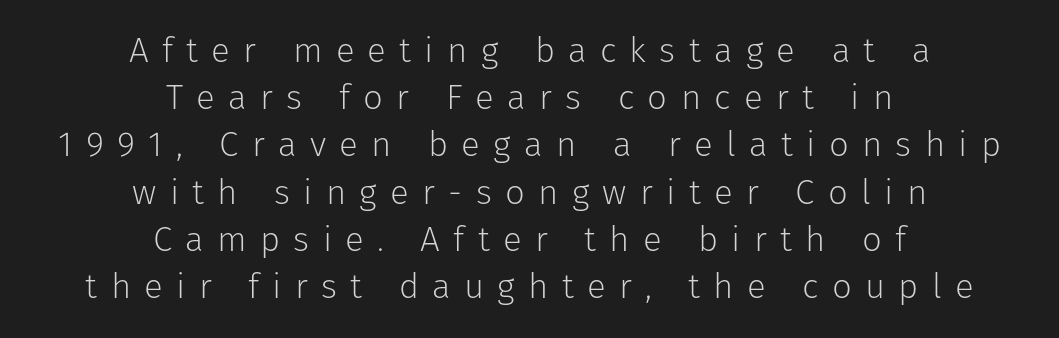
The image shows 35 px light sans-serif type, upright; set centered, normal line spacing (1.35x), unusually wide letter spacing (+0.38 em), not underlined; low stroke contrast and a medium x-height.
